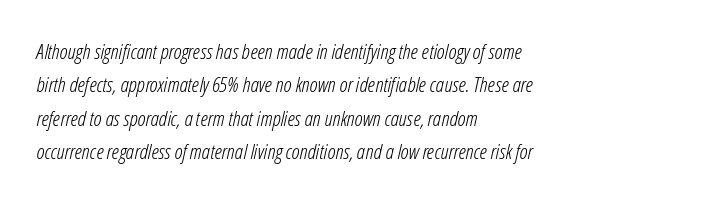
Q: Is the text bold? A: No.
Q: Is the text italic (slanted)? A: Yes, it leans right by about 12 degrees.
Q: Is the text underlined? A: No.
Q: How is the paragraph aligned? A: Left-aligned.
Q: Is the spacing between letters normal or unusually wide? A: Normal.
Q: Is the spacing between lines tight, normal or loose? A: Normal.
